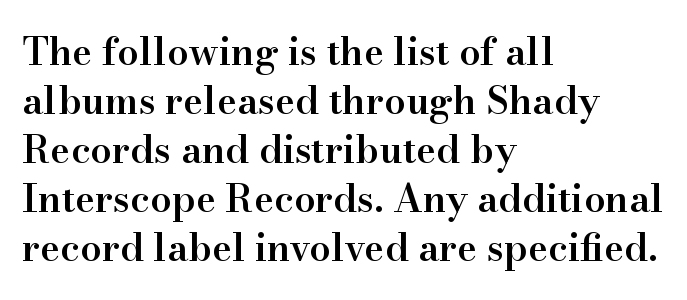
{"serif": "yes", "italic": "no", "bold": "semi", "weight": "semibold", "width": "normal", "stroke_contrast": "high", "x_height": "small", "monospaced": "no", "underline": "no", "align": "left", "line_spacing": "normal", "line_spacing_ratio": 1.29, "letter_spacing": "normal", "letter_spacing_em": 0.0, "glyph_px": 38}
